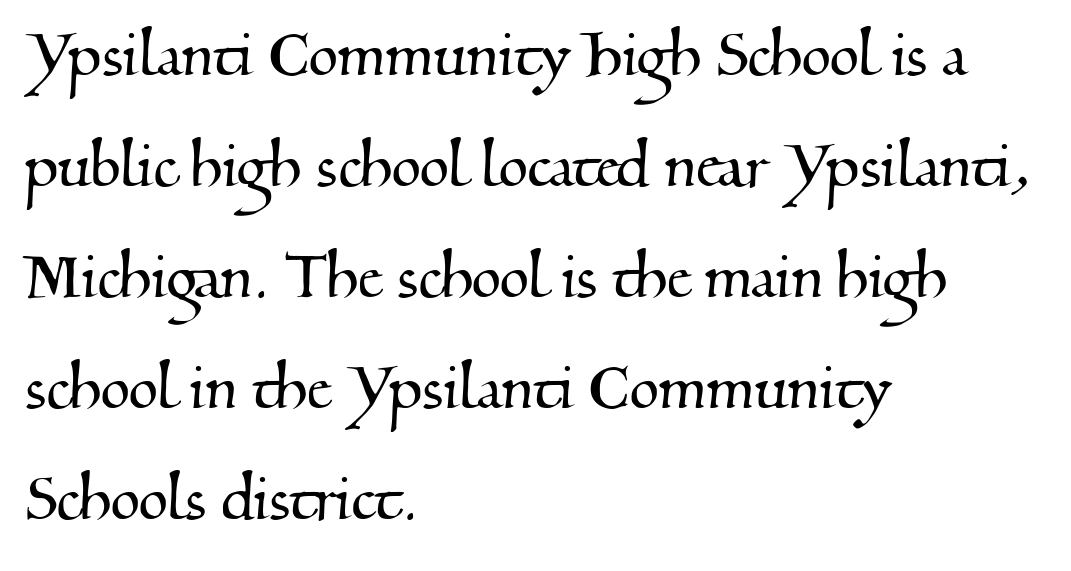
Q: Is the typeface a serif or a sans-serif typeface? A: Serif.
Q: Is the text underlined? A: No.
Q: How is the paragraph aligned? A: Left-aligned.
Q: Is the spacing between letters normal or unusually wide? A: Normal.
Q: Is the spacing between lines tight, normal or loose? A: Normal.
Q: Width (condensed, normal, or wide)? A: Normal.
Q: Stroke contrast? A: Medium.
Q: x-height? A: Small.
Q: Monospaced? A: No.
